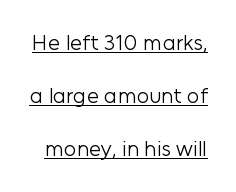
Q: Is the text bold? A: No.
Q: Is the text italic (slanted)? A: No, it is upright.
Q: Is the text underlined? A: Yes.
Q: Is the spacing between letters normal or unusually wide? A: Normal.
Q: Is the spacing between lines tight, normal or loose? A: Loose.
